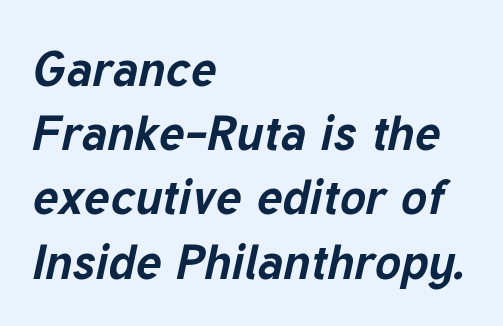
Q: Is the text bold? A: Yes.
Q: Is the text italic (slanted)? A: Yes, it leans right by about 12 degrees.
Q: Is the text underlined? A: No.
Q: How is the paragraph aligned? A: Left-aligned.
Q: Is the spacing between letters normal or unusually wide? A: Normal.
Q: Is the spacing between lines tight, normal or loose? A: Normal.
Q: Width (condensed, normal, or wide)? A: Normal.
Q: Stroke contrast? A: Low.
Q: x-height? A: Medium.
Q: Monospaced? A: No.
